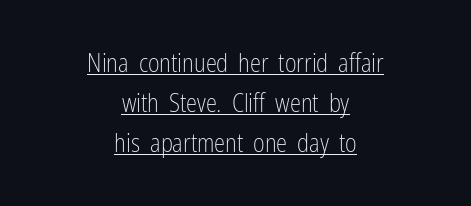
Ink coverage per letter is moderate at most. This sample is center-justified, so both line endings float freely. What's the leading like? Ordinary, nothing unusual. Like a heading marked for emphasis, these lines bear an underscore. The letters stand straight up with perfectly vertical stems.
